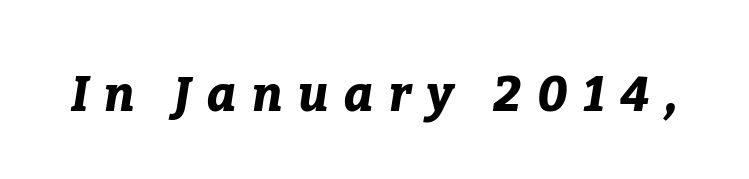
{"italic": "yes", "lean": "right", "slant_degrees": 9, "bold": "yes", "weight": "bold", "width": "normal", "stroke_contrast": "low", "x_height": "medium", "monospaced": "no", "underline": "no", "letter_spacing": "wide", "letter_spacing_em": 0.32, "glyph_px": 49}
